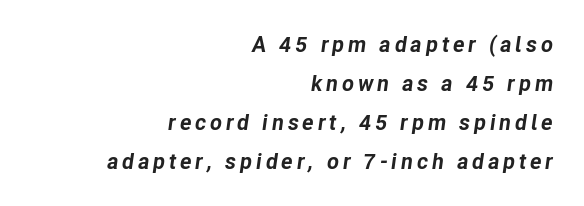
The image shows 22 px bold type, italic (leaning right); set right-aligned, line spacing 1.77x, not underlined.
